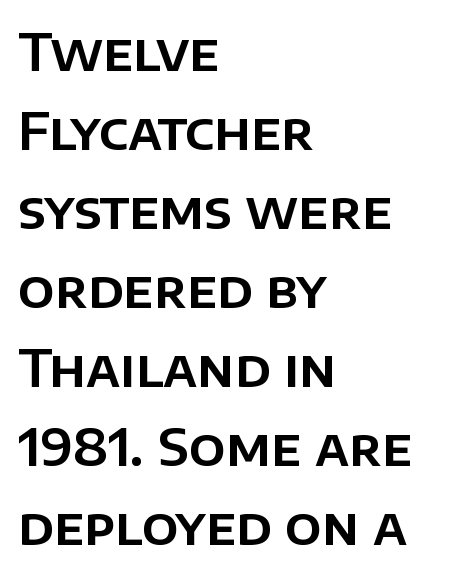
Q: Is the text italic (slanted)? A: No, it is upright.
Q: Is the typeface a serif or a sans-serif typeface? A: Sans-serif.
Q: Is the text underlined? A: No.
Q: How is the paragraph aligned? A: Left-aligned.
Q: Is the spacing between letters normal or unusually wide? A: Normal.
Q: Is the spacing between lines tight, normal or loose? A: Normal.
Q: Width (condensed, normal, or wide)? A: Normal.
Q: Stroke contrast? A: Low.
Q: x-height? A: Large.
Q: Monospaced? A: No.
